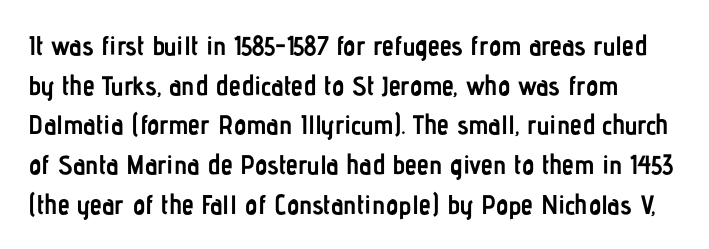
The image shows 27 px bold type, upright; set normal line spacing (1.47x), normal letter spacing, not underlined.
